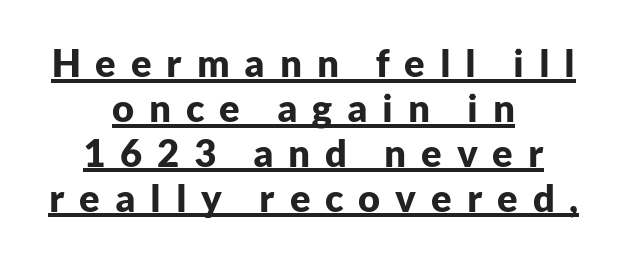
Character widths vary here, with narrow letters taking less room than wide ones. Which margin do the lines hug? Neither — every line sits in the middle. Decoration check: the copy is underlined. The typeface chosen for these lines omits serifs. The typesetting leans heavy: a genuine bold. Posture: upright roman.
